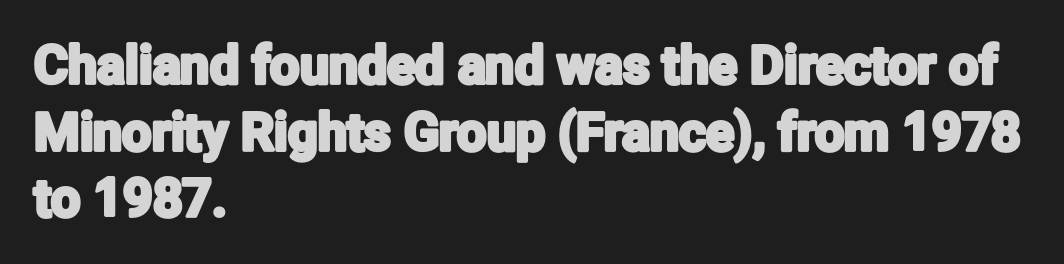
The image shows 52 px condensed sans-serif type, upright; set left-aligned, normal line spacing (1.28x), normal letter spacing, not underlined; low stroke contrast and a medium x-height.
